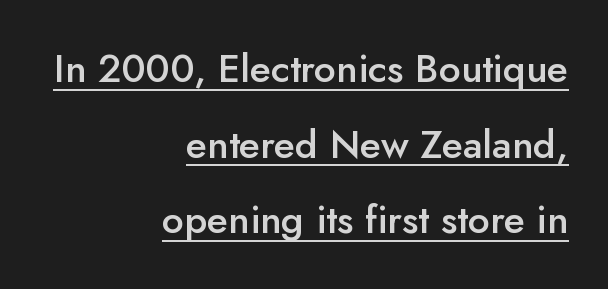
{"serif": "no", "italic": "no", "bold": "semi", "weight": "semibold", "width": "normal", "stroke_contrast": "low", "x_height": "small", "monospaced": "no", "underline": "yes", "align": "right", "line_spacing": "loose", "line_spacing_ratio": 1.94, "letter_spacing": "normal", "letter_spacing_em": 0.0, "glyph_px": 39}
